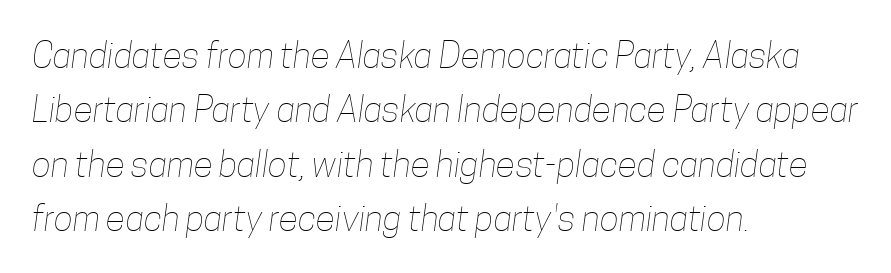
This block has exactly the height ordinary leading produces. Varying glyph widths throughout — classic text-font behaviour. The specimen omits any rule beneath the text block's lines. The lines in this sample share a left origin and differ only in where they stop.
